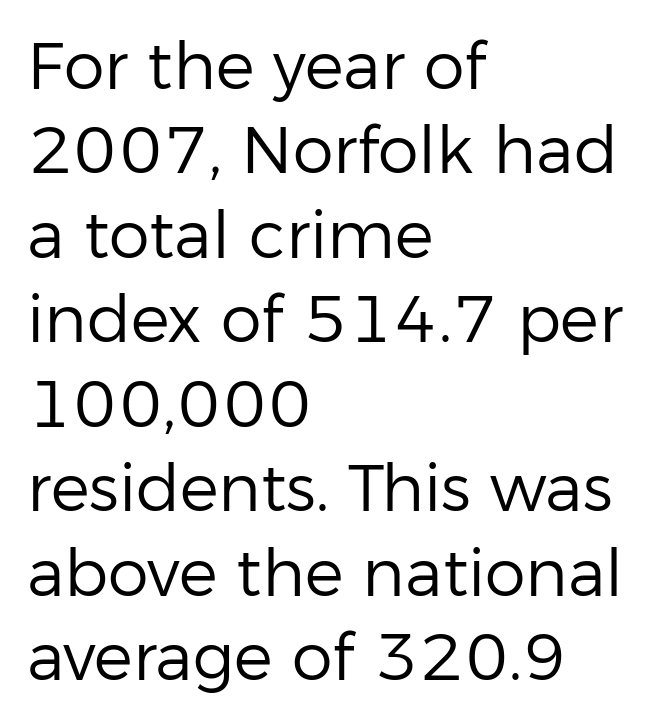
{"serif": "no", "italic": "no", "bold": "no", "weight": "regular", "width": "normal", "stroke_contrast": "low", "x_height": "medium", "monospaced": "no", "underline": "no", "align": "left", "line_spacing": "normal", "line_spacing_ratio": 1.3, "letter_spacing": "normal", "letter_spacing_em": 0.0, "glyph_px": 65}
